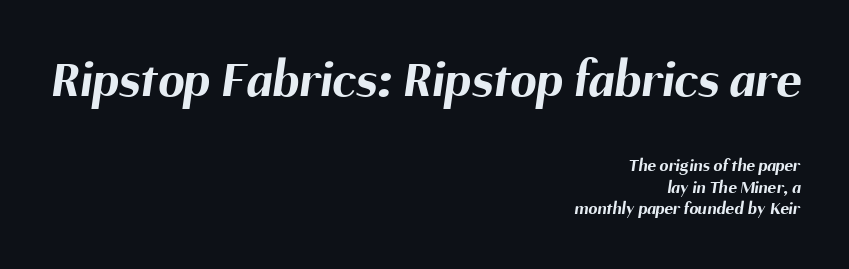
These lines are composed in type without serifs. I'd describe the lettering as bold — thick and assertive. Scale decreases going downward across the two blocks. The space directly below the letters is spotless. Looks like regular typesetting: each glyph gets only the width it needs.
